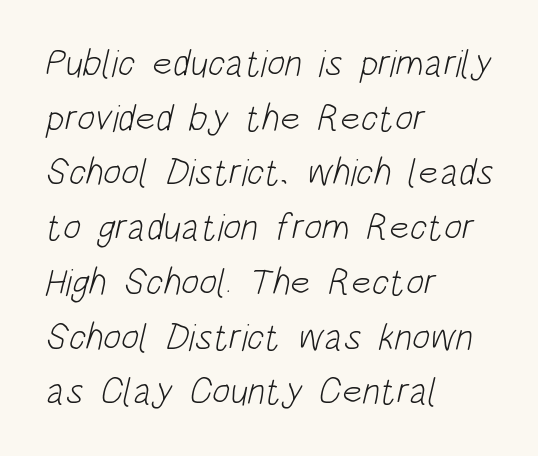
The image shows 38 px light, condensed sans-serif type; set left-aligned, normal line spacing (1.44x), normal letter spacing, not underlined; low stroke contrast and a large x-height.
